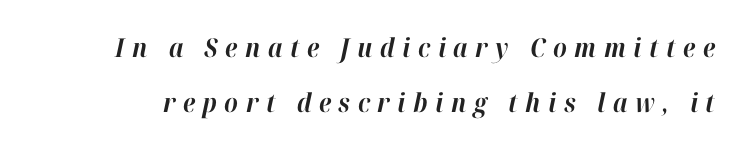
Q: Is the text bold? A: Yes.
Q: Is the text italic (slanted)? A: Yes, it leans right by about 12 degrees.
Q: Is the text underlined? A: No.
Q: Is the spacing between letters normal or unusually wide? A: Unusually wide.
Q: Is the spacing between lines tight, normal or loose? A: Loose.
